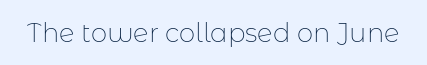
The image shows 26 px text type, upright; set normal letter spacing, not underlined.
